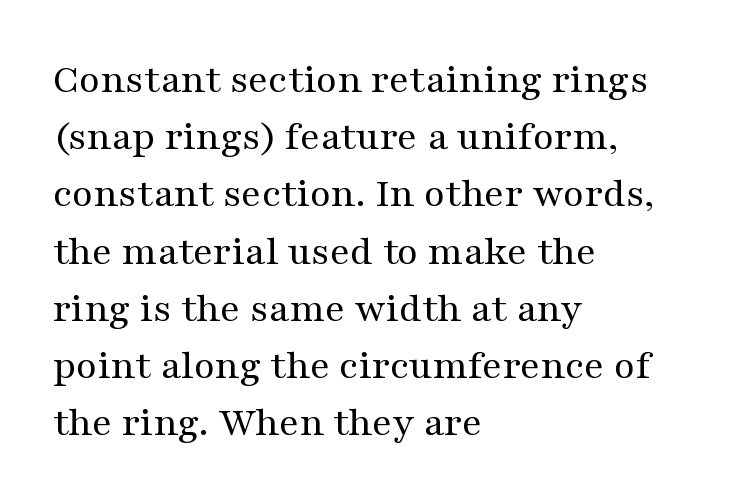
{"serif": "yes", "italic": "no", "bold": "no", "weight": "regular", "width": "wide", "stroke_contrast": "medium", "x_height": "medium", "monospaced": "no", "underline": "no", "align": "left", "line_spacing": "normal", "line_spacing_ratio": 1.33, "letter_spacing": "normal", "letter_spacing_em": 0.0, "glyph_px": 43}
